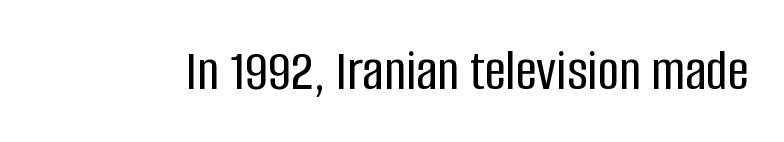
Each letter keeps its own natural width here, so spacing adapts to shape. Decoration check: the copy has no underline. In terms of posture, this sample is upright. The type family on display is of the sans-serif kind. Inter-character spacing is left at the font's built-in metrics.
